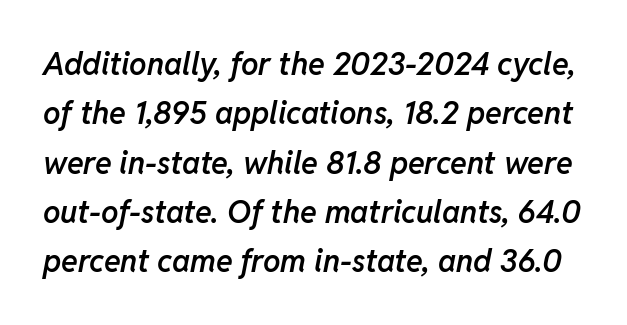
You could not count columns in this text — the font is proportionally spaced. The passage shown leans; its letterforms are oblique. These lines keep a tight, regular rhythm from letter to letter. Quick note: underline off. Regarding leading, the lines here are spaced in the standard way. Each glyph is drawn with semibold strokes, heavier than normal yet not fully bold.
